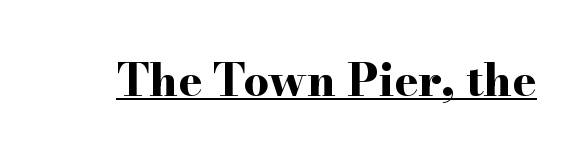
{"serif": "yes", "italic": "no", "bold": "yes", "weight": "bold", "width": "wide", "stroke_contrast": "high", "x_height": "small", "monospaced": "no", "underline": "yes", "letter_spacing": "normal", "letter_spacing_em": 0.0, "glyph_px": 45}
